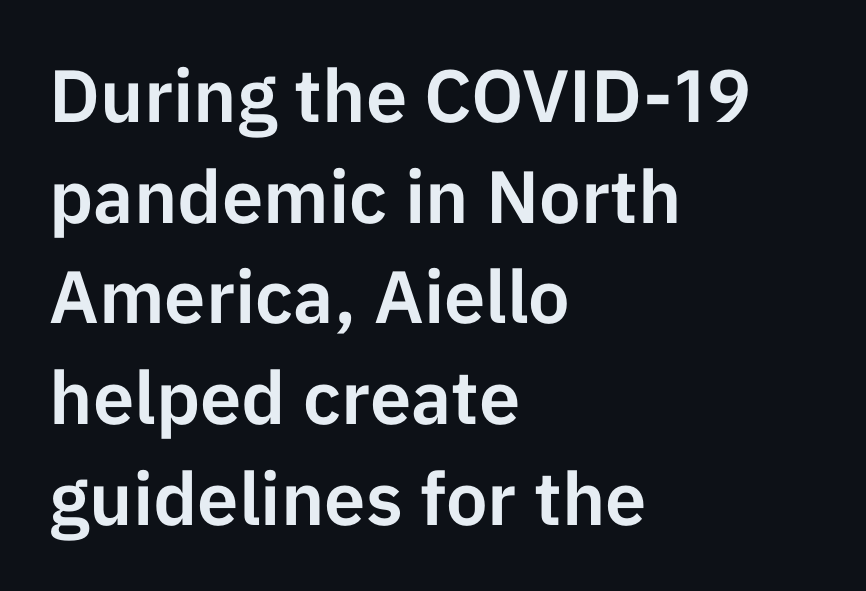
The designer left line spacing at the default. Each line starts at the same left margin while the right side varies. Nothing unusual about the tracking: characters are spaced as the font intends. These lines are composed in type without serifs. Words float on clear page, feet unadorned.
